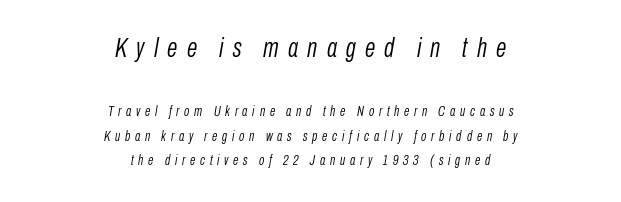
{"italic": "yes", "lean": "right", "slant_degrees": 10, "bold": "no", "underline": "no", "align": "center", "line_spacing_ratio": 1.78, "letter_spacing": "wide", "letter_spacing_em": 0.34, "larger_block": "first", "size_ratio": 1.93, "glyph_px": 27}
